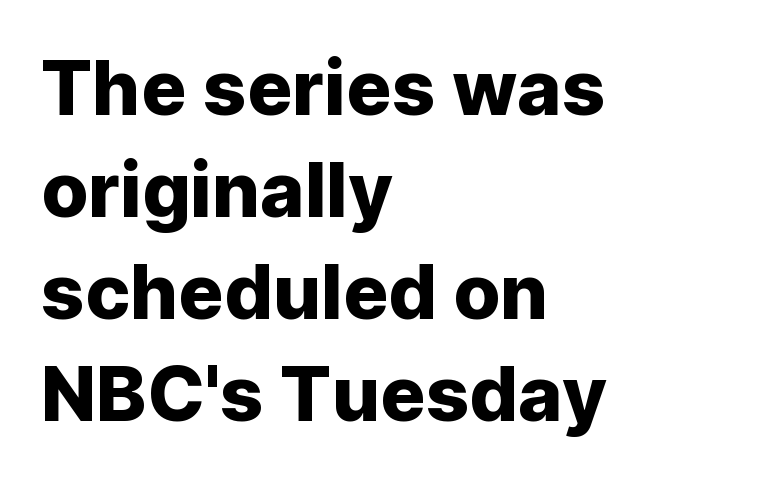
The image shows 76 px sans-serif type, upright; set left-aligned, normal line spacing (1.34x), normal letter spacing, not underlined; low stroke contrast and a medium x-height.
